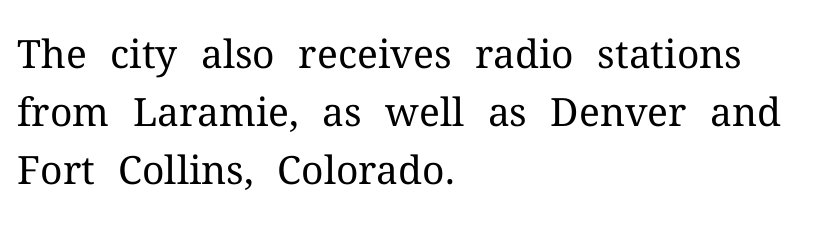
Q: Is the text bold? A: No.
Q: Is the text italic (slanted)? A: No, it is upright.
Q: Is the typeface a serif or a sans-serif typeface? A: Serif.
Q: Is the text underlined? A: No.
Q: How is the paragraph aligned? A: Left-aligned.
Q: Is the spacing between letters normal or unusually wide? A: Normal.
Q: Is the spacing between lines tight, normal or loose? A: Normal.
Q: Width (condensed, normal, or wide)? A: Normal.
Q: Stroke contrast? A: Medium.
Q: x-height? A: Medium.
Q: Monospaced? A: No.
